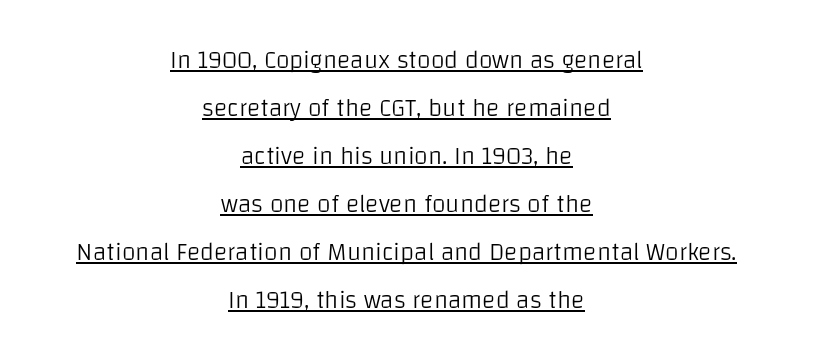
{"italic": "no", "bold": "no", "underline": "yes", "align": "center", "line_spacing": "loose", "line_spacing_ratio": 1.92, "letter_spacing": "normal", "letter_spacing_em": 0.0, "glyph_px": 25}
